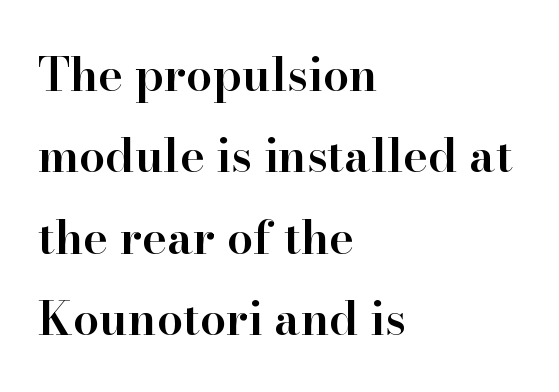
The image shows 47 px semibold serif type, upright; set left-aligned, line spacing 1.73x, normal letter spacing, not underlined; high stroke contrast and a small x-height.
